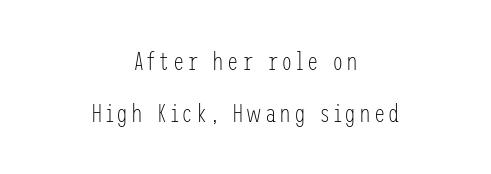
Teacher's note: observe the equal gaps on both sides — that is centered alignment. A bare baseline throughout the passage. A great deal of white space separates one row of letters from the next. Vertical stems look standard width or narrower in stroke. This is roman type, the default non-slanted kind.
